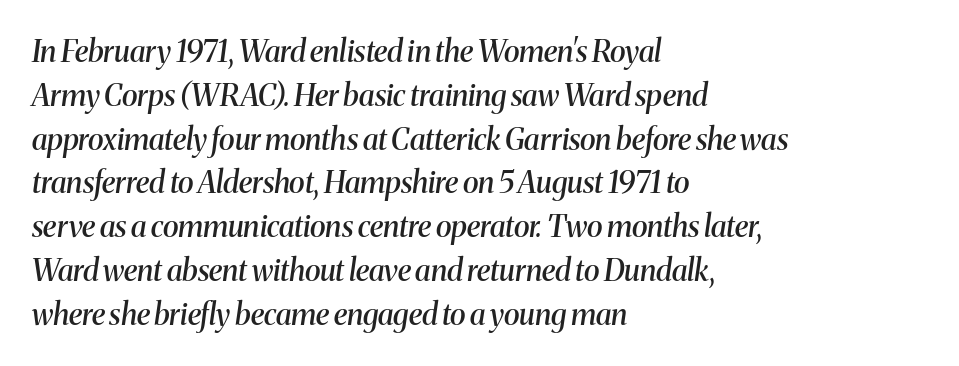
This block has exactly the height ordinary leading produces. Lines of text with bare space underneath. Heft: intermediate — a semibold. Italic: yes, the glyphs are oblique. Reading down the block, your eye returns to a fixed left position each line.
